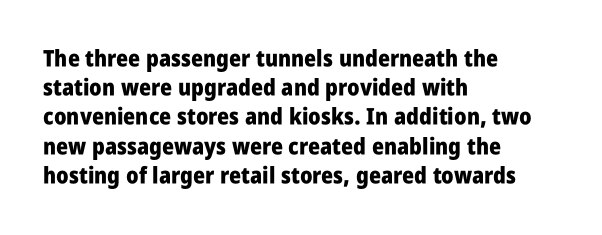
Q: Is the text bold? A: Yes.
Q: Is the text italic (slanted)? A: No, it is upright.
Q: Is the text underlined? A: No.
Q: How is the paragraph aligned? A: Left-aligned.
Q: Is the spacing between letters normal or unusually wide? A: Normal.
Q: Is the spacing between lines tight, normal or loose? A: Normal.
